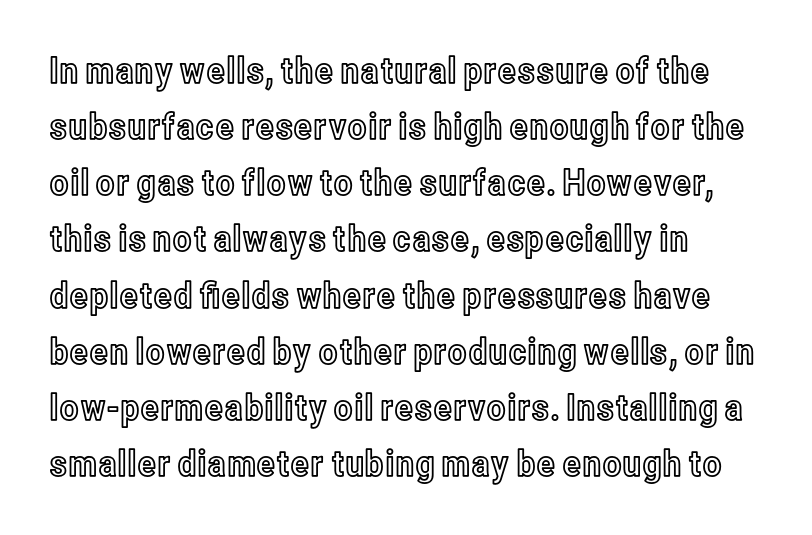
The image shows 36 px condensed type, upright; set left-aligned, normal line spacing (1.56x), normal letter spacing, not underlined; a medium x-height.
